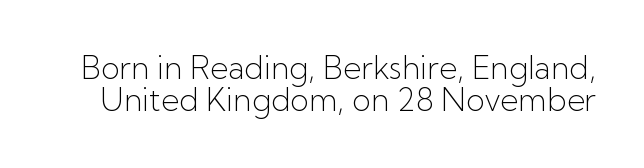
Nobody touched the tracking dial on this one. The zone under the glyphs is completely vacant. Each stroke keeps to a modest, everyday thickness or less. How would I describe the line gaps? Narrow and economical. Is this a sans? Yes — the strokes have no serifs.
